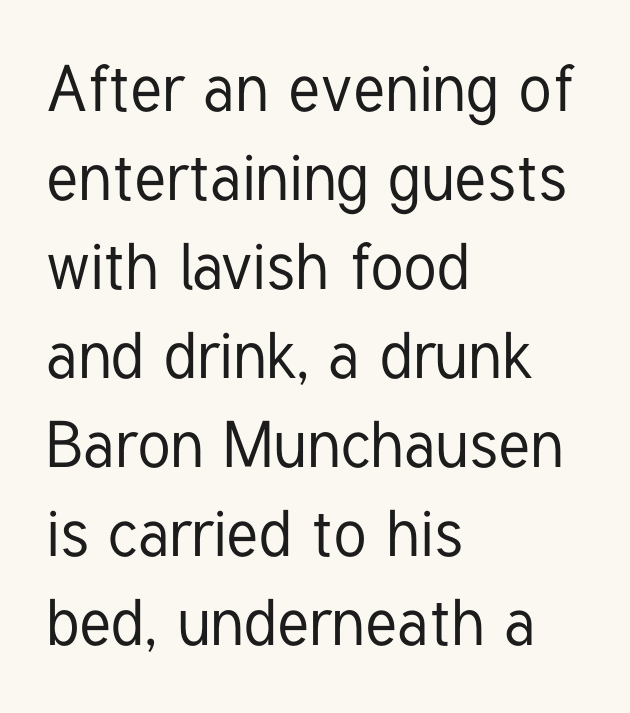
{"serif": "no", "italic": "no", "width": "condensed", "stroke_contrast": "low", "x_height": "medium", "monospaced": "no", "underline": "no", "align": "left", "line_spacing": "normal", "line_spacing_ratio": 1.37, "letter_spacing": "normal", "letter_spacing_em": 0.0, "glyph_px": 65}
